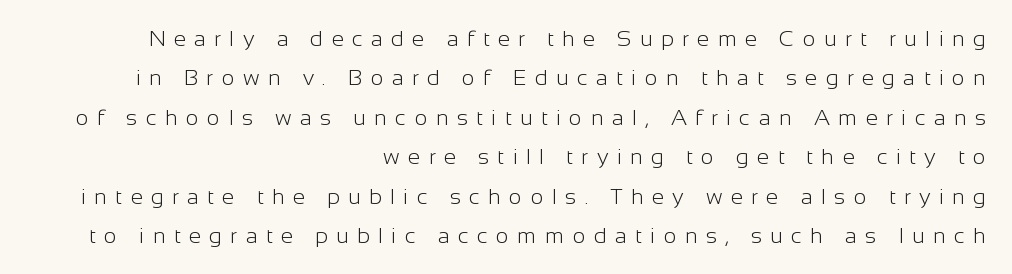
{"italic": "no", "bold": "no", "underline": "no", "align": "right", "line_spacing_ratio": 1.79, "letter_spacing": "wide", "letter_spacing_em": 0.38, "glyph_px": 22}
